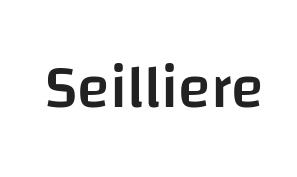
{"serif": "no", "italic": "no", "bold": "semi", "weight": "semibold", "width": "normal", "stroke_contrast": "low", "x_height": "large", "monospaced": "no", "underline": "no", "letter_spacing": "normal", "letter_spacing_em": 0.0, "glyph_px": 60}
